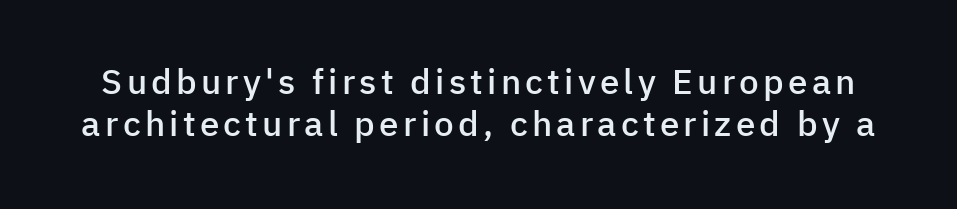
Classification — sans serif. Its strokes are somewhat broadened, the hallmark of semibold type. Quick note: underline off. The face used here is proportionally spaced, like ordinary book or web type. The font's upright variant was chosen for this text.
